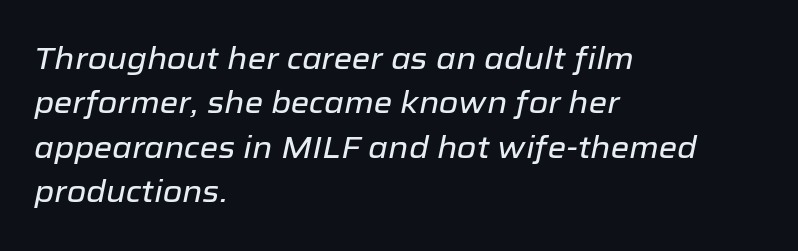
The image shows 30 px text type, italic (leaning right); set left-aligned, normal line spacing (1.48x), normal letter spacing, not underlined; low stroke contrast and a medium x-height.
